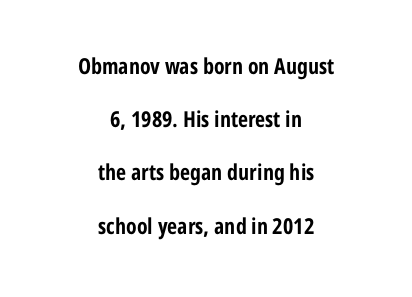
The image shows 22 px bold type, upright; set centered, loose line spacing (2.42x), normal letter spacing, not underlined.
